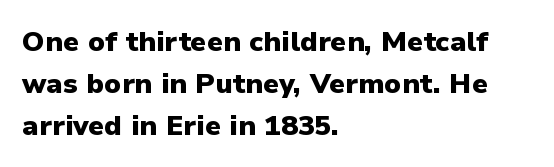
Q: Is the text bold? A: Yes.
Q: Is the text italic (slanted)? A: No, it is upright.
Q: Is the typeface a serif or a sans-serif typeface? A: Sans-serif.
Q: Is the text underlined? A: No.
Q: How is the paragraph aligned? A: Left-aligned.
Q: Is the spacing between letters normal or unusually wide? A: Normal.
Q: Is the spacing between lines tight, normal or loose? A: Normal.
Q: Width (condensed, normal, or wide)? A: Normal.
Q: Stroke contrast? A: Low.
Q: x-height? A: Medium.
Q: Monospaced? A: No.
